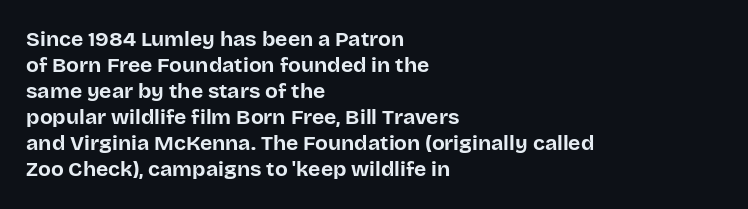
The strokes are fattened all the way to bold. Visually the block forms a straight wall on the left and a jagged coastline on the right. A typesetter would mark this as roman, not italic. The words here are not underlined.
